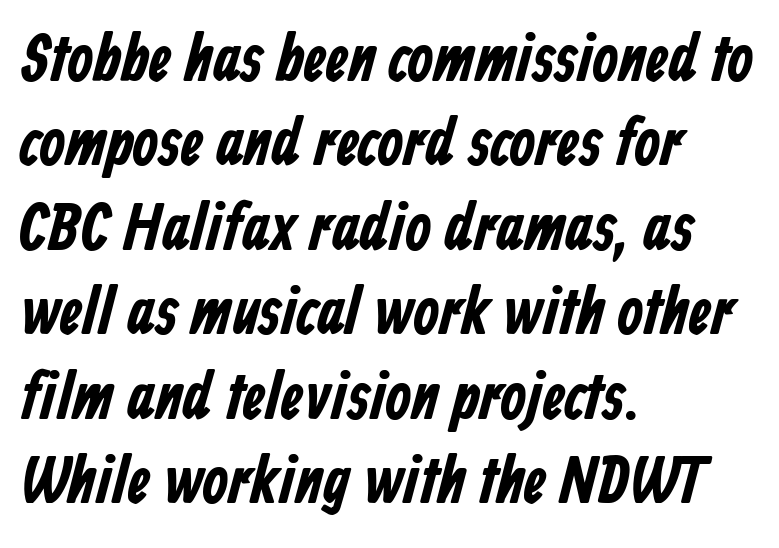
{"serif": "no", "bold": "yes", "weight": "bold", "width": "condensed", "stroke_contrast": "low", "x_height": "medium", "monospaced": "no", "underline": "no", "align": "left", "line_spacing": "normal", "line_spacing_ratio": 1.26, "letter_spacing": "normal", "letter_spacing_em": 0.0, "glyph_px": 67}
